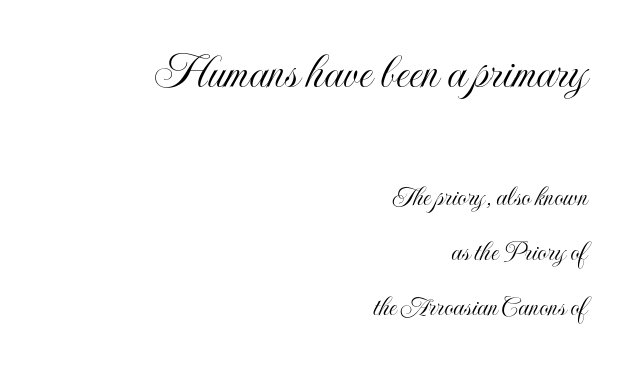
Character size in the leading block exceeds that of the trailing block. Short and long lines alike share a common ending point at right. The passage shown is typed in a proportional face where columns would drift. Notice the wide empty band between every row — that's loose leading. The horizontal fit of the characters is conventional and even.
